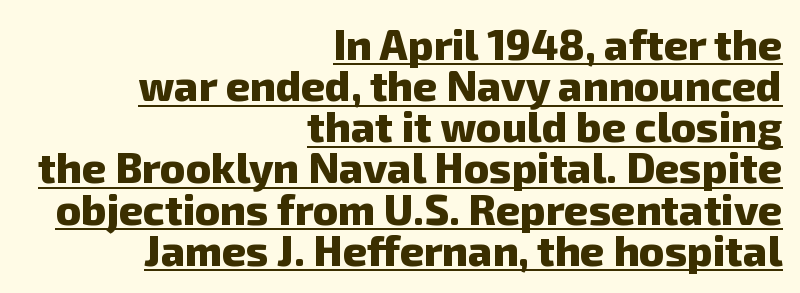
{"serif": "no", "bold": "yes", "weight": "heavy", "width": "normal", "stroke_contrast": "low", "x_height": "medium", "monospaced": "no", "underline": "yes", "align": "right", "line_spacing": "tight", "line_spacing_ratio": 0.98, "letter_spacing": "normal", "letter_spacing_em": 0.0, "glyph_px": 42}
